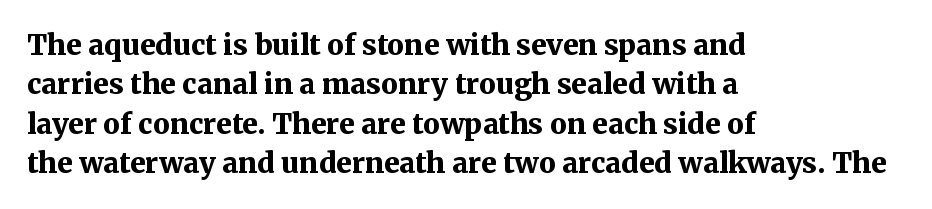
Q: Is the text bold? A: Yes.
Q: Is the text italic (slanted)? A: No, it is upright.
Q: Is the typeface a serif or a sans-serif typeface? A: Serif.
Q: Is the text underlined? A: No.
Q: How is the paragraph aligned? A: Left-aligned.
Q: Is the spacing between letters normal or unusually wide? A: Normal.
Q: Is the spacing between lines tight, normal or loose? A: Normal.
Q: Width (condensed, normal, or wide)? A: Normal.
Q: Stroke contrast? A: Medium.
Q: x-height? A: Medium.
Q: Monospaced? A: No.
